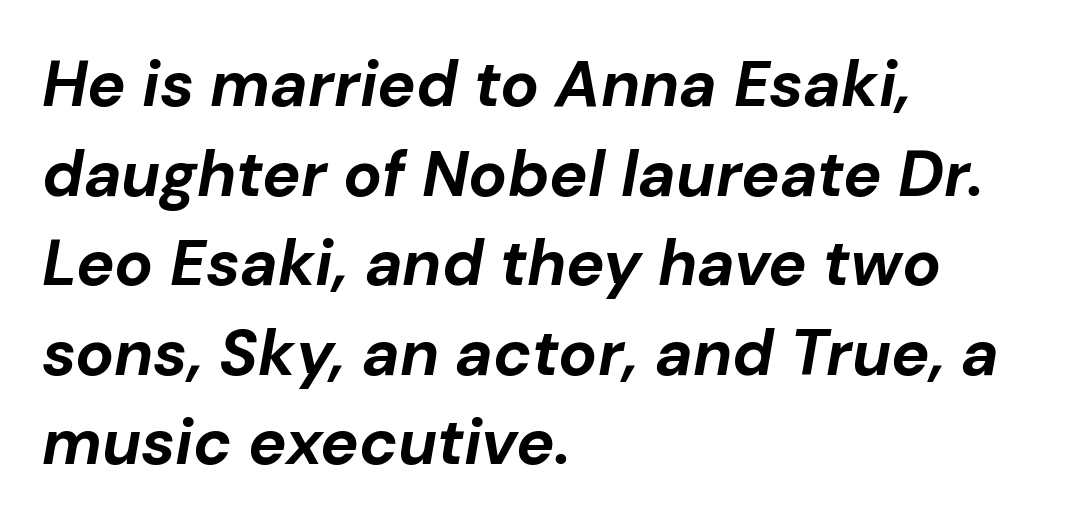
Q: Is the text bold? A: Yes.
Q: Is the text italic (slanted)? A: Yes, it leans right by about 10 degrees.
Q: Is the text underlined? A: No.
Q: How is the paragraph aligned? A: Left-aligned.
Q: Is the spacing between letters normal or unusually wide? A: Normal.
Q: Is the spacing between lines tight, normal or loose? A: Normal.
Q: Width (condensed, normal, or wide)? A: Normal.
Q: Stroke contrast? A: Low.
Q: x-height? A: Medium.
Q: Monospaced? A: No.
